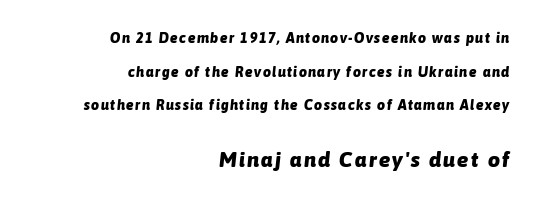
Q: Is the text bold? A: Yes.
Q: Is the text italic (slanted)? A: Yes, it leans right by about 6 degrees.
Q: Is the text underlined? A: No.
Q: How is the paragraph aligned? A: Right-aligned.
Q: Is the spacing between lines tight, normal or loose? A: Loose.
Q: Which block of text is set in a larger size, the first (top) or the second (bottom)? A: The second (bottom) one.
